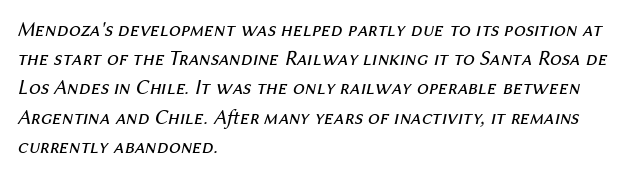
The image shows 21 px text type, italic (leaning right); set left-aligned, normal line spacing (1.39x), normal letter spacing, not underlined.
